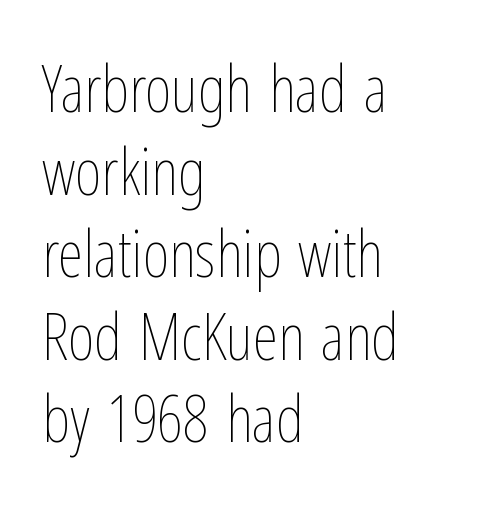
Q: Is the text bold? A: No.
Q: Is the text italic (slanted)? A: No, it is upright.
Q: Is the text underlined? A: No.
Q: How is the paragraph aligned? A: Left-aligned.
Q: Is the spacing between letters normal or unusually wide? A: Normal.
Q: Is the spacing between lines tight, normal or loose? A: Normal.
Q: Width (condensed, normal, or wide)? A: Condensed.
Q: Stroke contrast? A: Low.
Q: x-height? A: Medium.
Q: Monospaced? A: No.
